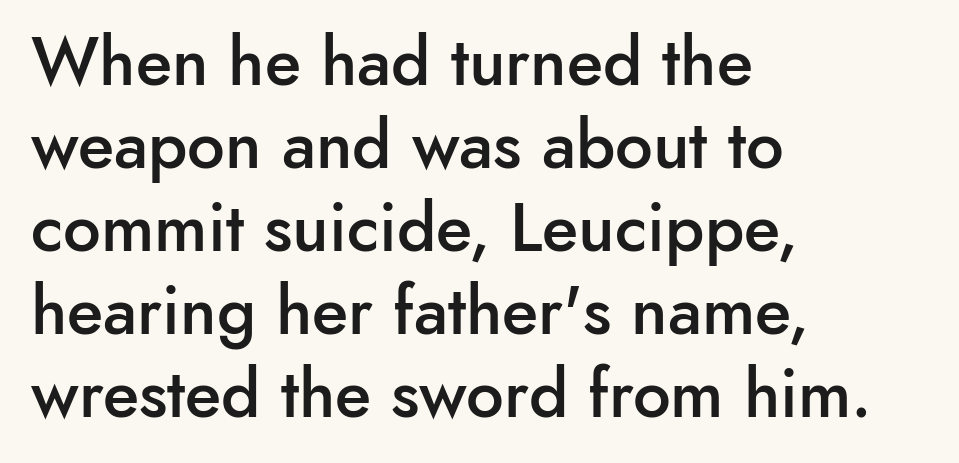
A typesetter would call this proportional, since set widths differ per character. The tracking reads as untouched default to a designer's eye. These lines are composed in type without serifs. Quick note: underline off. Weight check: semibold — heavier than regular, not quite bold.
